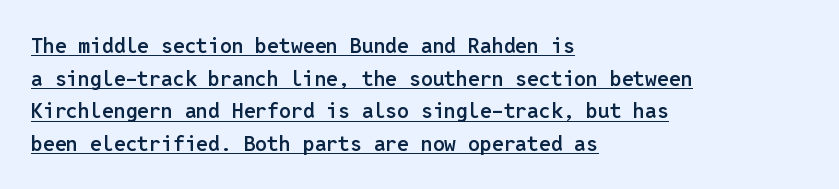
{"italic": "no", "bold": "semi", "underline": "yes", "align": "left", "line_spacing": "normal", "line_spacing_ratio": 1.55, "letter_spacing": "normal", "letter_spacing_em": 0.0, "glyph_px": 21}
